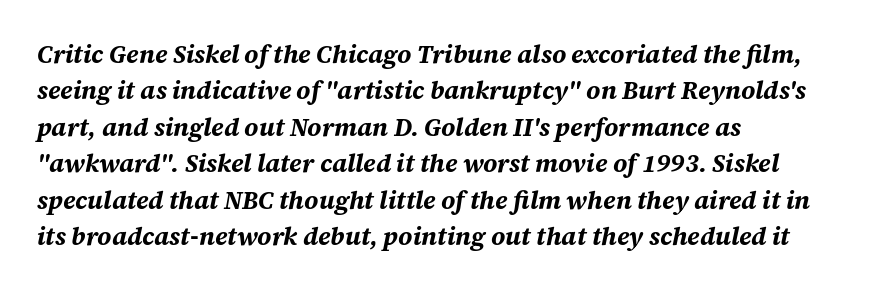
Q: Is the text bold? A: Yes.
Q: Is the text italic (slanted)? A: Yes, it leans right by about 12 degrees.
Q: Is the text underlined? A: No.
Q: How is the paragraph aligned? A: Left-aligned.
Q: Is the spacing between letters normal or unusually wide? A: Normal.
Q: Is the spacing between lines tight, normal or loose? A: Normal.
